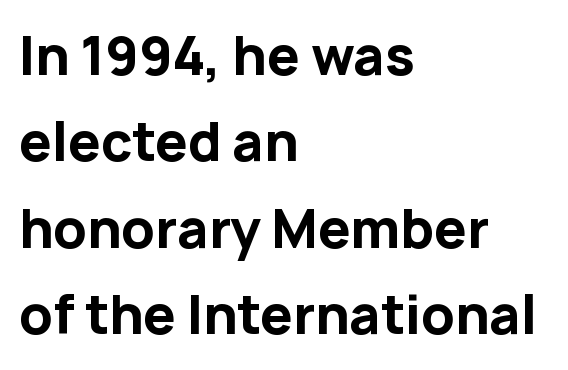
Q: Is the text bold? A: Yes.
Q: Is the text italic (slanted)? A: No, it is upright.
Q: Is the typeface a serif or a sans-serif typeface? A: Sans-serif.
Q: Is the text underlined? A: No.
Q: How is the paragraph aligned? A: Left-aligned.
Q: Is the spacing between letters normal or unusually wide? A: Normal.
Q: Is the spacing between lines tight, normal or loose? A: Normal.
Q: Width (condensed, normal, or wide)? A: Normal.
Q: Stroke contrast? A: Low.
Q: x-height? A: Medium.
Q: Monospaced? A: No.
